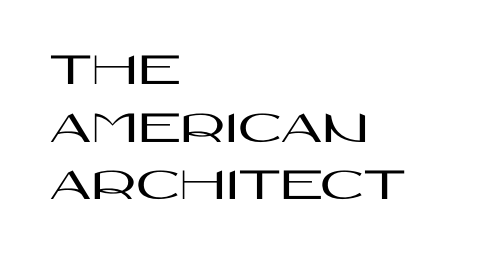
Inter-character spacing is left at the font's built-in metrics. Note the varied advance widths — an 'i' is clearly narrower than an 'm'. Tall strokes in this sample are plumb rather than angled. Short and long lines alike share a common starting point at left.
